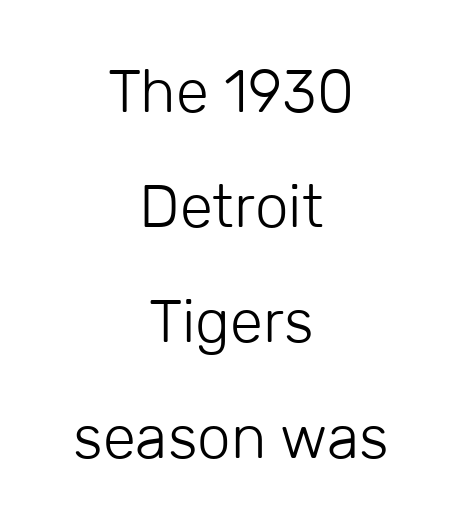
Q: Is the text bold? A: No.
Q: Is the text italic (slanted)? A: No, it is upright.
Q: Is the typeface a serif or a sans-serif typeface? A: Sans-serif.
Q: Is the text underlined? A: No.
Q: How is the paragraph aligned? A: Centered.
Q: Is the spacing between letters normal or unusually wide? A: Normal.
Q: Is the spacing between lines tight, normal or loose? A: Loose.
Q: Width (condensed, normal, or wide)? A: Normal.
Q: Stroke contrast? A: Low.
Q: x-height? A: Medium.
Q: Monospaced? A: No.
